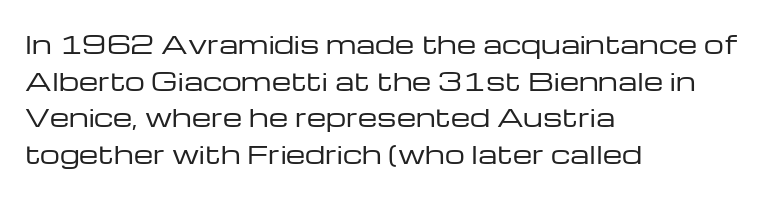
The image shows 25 px text type, upright; set left-aligned, normal line spacing (1.47x), normal letter spacing, not underlined.
